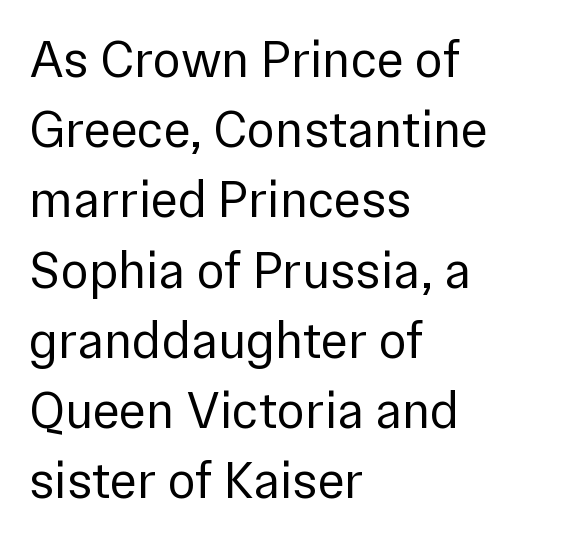
Q: Is the text bold? A: No.
Q: Is the text italic (slanted)? A: No, it is upright.
Q: Is the typeface a serif or a sans-serif typeface? A: Sans-serif.
Q: Is the text underlined? A: No.
Q: How is the paragraph aligned? A: Left-aligned.
Q: Is the spacing between letters normal or unusually wide? A: Normal.
Q: Is the spacing between lines tight, normal or loose? A: Normal.
Q: Width (condensed, normal, or wide)? A: Normal.
Q: x-height? A: Medium.
Q: Monospaced? A: No.
